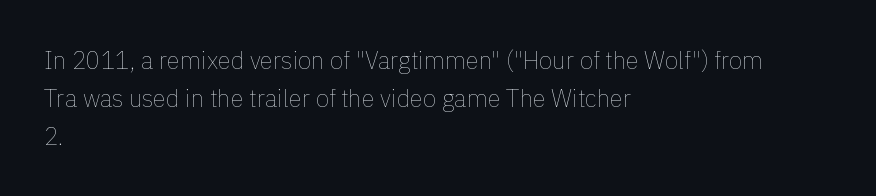
The image shows 24 px text type, upright; set left-aligned, normal line spacing (1.58x), normal letter spacing, not underlined.
